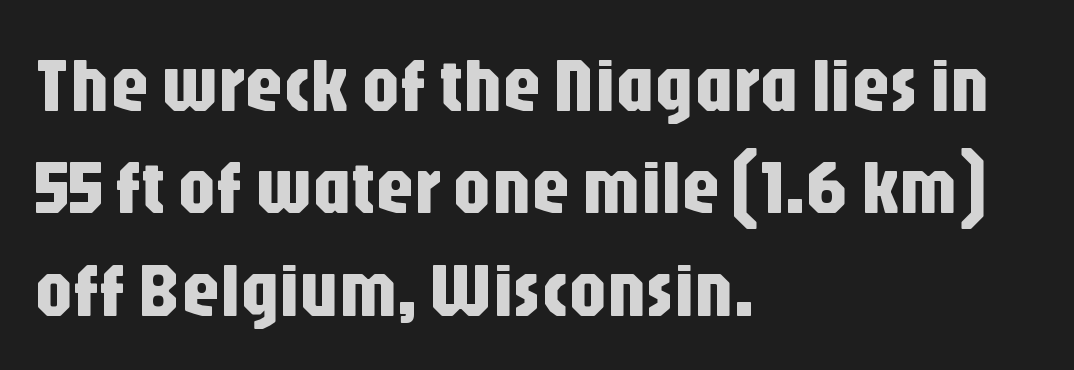
Nope, not italic — everything's standing straight. These lines are rendered in a variable-pitch font. Leftover space on each line is placed entirely after the last word. A typesetter would label this face a sans. Anything drawn beneath the words? Only blank space.
